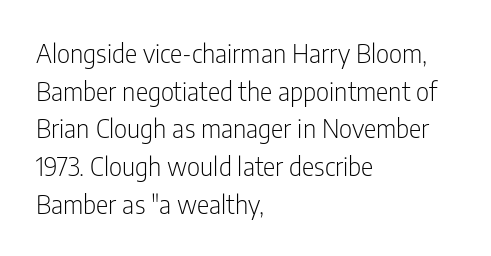
{"italic": "no", "bold": "no", "underline": "no", "align": "left", "line_spacing": "normal", "line_spacing_ratio": 1.45, "letter_spacing": "normal", "letter_spacing_em": 0.0, "glyph_px": 26}
